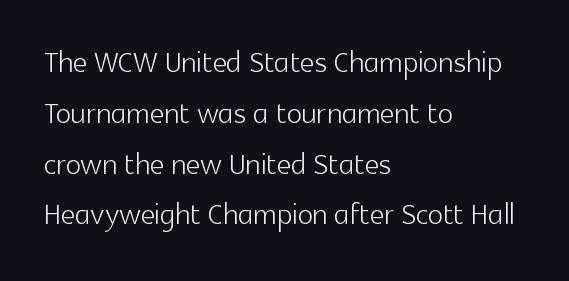
Q: Is the text bold? A: No.
Q: Is the text italic (slanted)? A: No, it is upright.
Q: Is the typeface a serif or a sans-serif typeface? A: Sans-serif.
Q: Is the text underlined? A: No.
Q: How is the paragraph aligned? A: Left-aligned.
Q: Is the spacing between letters normal or unusually wide? A: Normal.
Q: Is the spacing between lines tight, normal or loose? A: Normal.
Q: Width (condensed, normal, or wide)? A: Normal.
Q: x-height? A: Medium.
Q: Monospaced? A: No.
